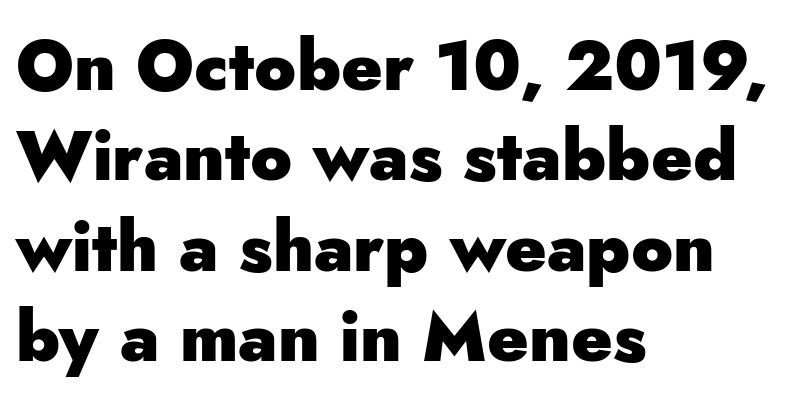
Q: Is the text bold? A: Yes.
Q: Is the text italic (slanted)? A: No, it is upright.
Q: Is the typeface a serif or a sans-serif typeface? A: Sans-serif.
Q: Is the text underlined? A: No.
Q: How is the paragraph aligned? A: Left-aligned.
Q: Is the spacing between letters normal or unusually wide? A: Normal.
Q: Is the spacing between lines tight, normal or loose? A: Normal.
Q: Width (condensed, normal, or wide)? A: Normal.
Q: Stroke contrast? A: Low.
Q: x-height? A: Small.
Q: Monospaced? A: No.
